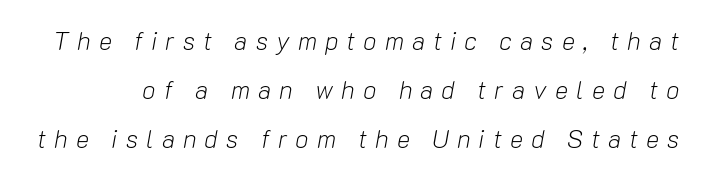
{"italic": "yes", "lean": "right", "slant_degrees": 10, "bold": "no", "underline": "no", "line_spacing": "loose", "line_spacing_ratio": 1.96, "letter_spacing": "wide", "letter_spacing_em": 0.32, "glyph_px": 25}
